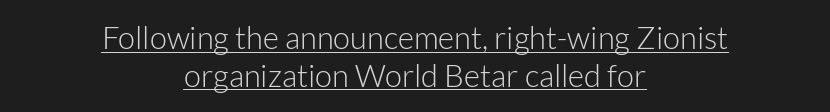
Q: Is the text bold? A: No.
Q: Is the text italic (slanted)? A: No, it is upright.
Q: Is the typeface a serif or a sans-serif typeface? A: Sans-serif.
Q: Is the text underlined? A: Yes.
Q: How is the paragraph aligned? A: Centered.
Q: Is the spacing between letters normal or unusually wide? A: Normal.
Q: Width (condensed, normal, or wide)? A: Normal.
Q: Stroke contrast? A: Low.
Q: x-height? A: Medium.
Q: Monospaced? A: No.
